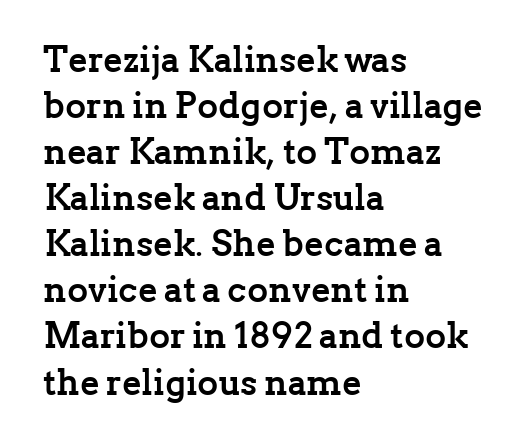
You could not count columns in this text — the font is proportionally spaced. Line starts are locked; line ends wander. Posture: upright roman. The characters display serif detailing at their extremities. Nobody touched the tracking dial on this one.
